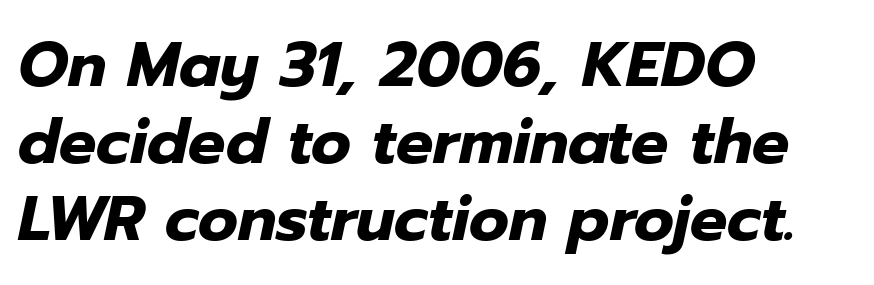
The image shows 62 px heavy type, italic (leaning right); set left-aligned, line spacing 1.24x, normal letter spacing, not underlined; low stroke contrast and a medium x-height.
